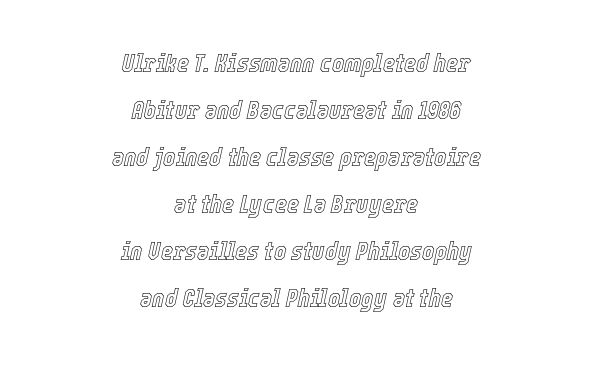
{"italic": "yes", "lean": "right", "slant_degrees": 12, "underline": "no", "align": "center", "line_spacing_ratio": 1.81, "letter_spacing": "normal", "letter_spacing_em": 0.0, "glyph_px": 26}
